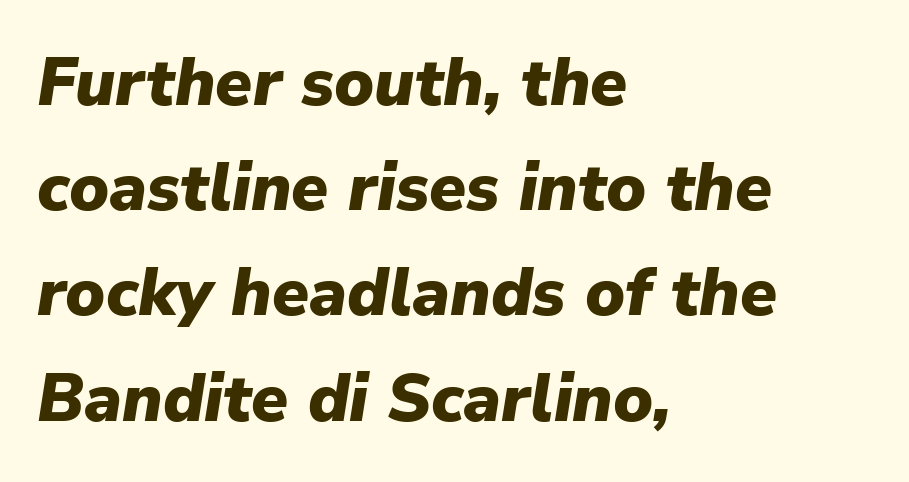
You could not count columns in this text — the font is proportionally spaced. Rule under the text: the space is simply empty. You could call the tracking neutral — neither tight nor loose. If you measured baseline to baseline, you'd find a middling distance. The glyphs have the mass of a bold cut. An italicized treatment has been applied to the whole sample.
